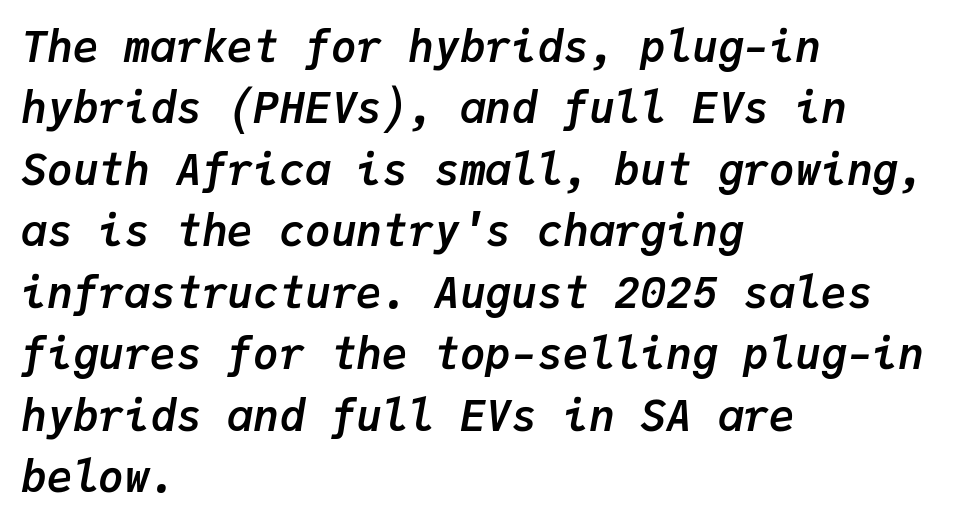
Q: Is the text bold? A: Yes.
Q: Is the text italic (slanted)? A: Yes, it leans right by about 9 degrees.
Q: Is the text underlined? A: No.
Q: How is the paragraph aligned? A: Left-aligned.
Q: Is the spacing between letters normal or unusually wide? A: Normal.
Q: Is the spacing between lines tight, normal or loose? A: Normal.
Q: Width (condensed, normal, or wide)? A: Normal.
Q: Stroke contrast? A: Low.
Q: x-height? A: Medium.
Q: Monospaced? A: Yes.
